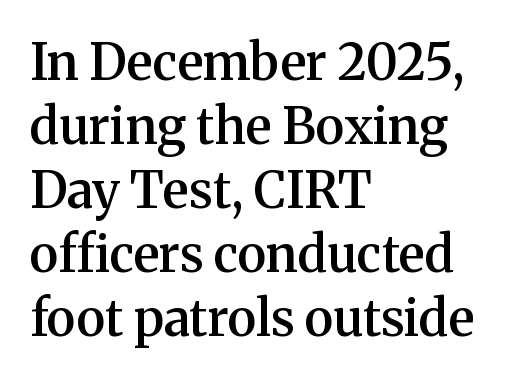
Just letters on the line, the space beneath them empty. Compared with typical paragraphs, the rows here are spaced about the same. I'd call this a serif setting — the letters wear small feet. How are the letters spaced? Ordinarily, with no added tracking.
